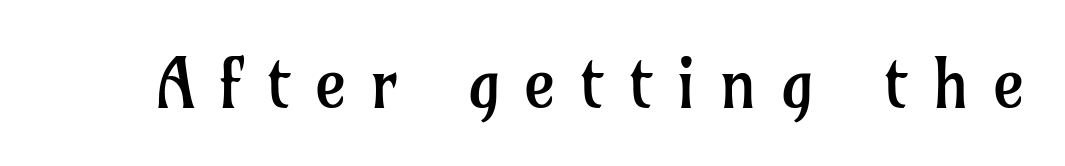
{"serif": "yes", "italic": "no", "bold": "no", "weight": "regular", "width": "normal", "stroke_contrast": "low", "x_height": "medium", "monospaced": "no", "underline": "no", "letter_spacing": "wide", "letter_spacing_em": 0.35, "glyph_px": 68}
